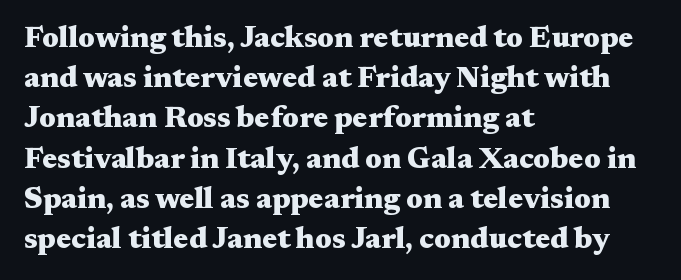
This sample is left-justified, so line endings fall wherever the words run out. Posture: upright roman. Heavy-handed strokes throughout: this text is bold. The block of text has a typical density, with ordinary space between rows. Glance below the letters and you will spot only blank space. Do the characters align in a grid? No, the font is proportional.
